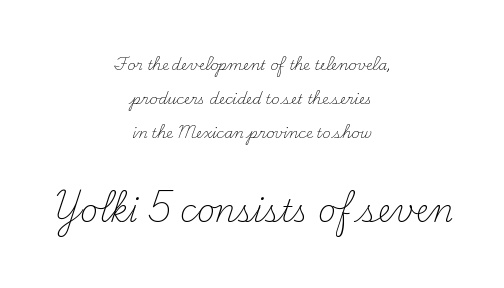
Q: Is the text bold? A: No.
Q: Is the text italic (slanted)? A: Yes.
Q: Is the text underlined? A: No.
Q: How is the paragraph aligned? A: Centered.
Q: Is the spacing between letters normal or unusually wide? A: Normal.
Q: Is the spacing between lines tight, normal or loose? A: Loose.
Q: Which block of text is set in a larger size, the first (top) or the second (bottom)? A: The second (bottom) one.
Q: Width (condensed, normal, or wide)? A: Normal.
Q: Stroke contrast? A: Medium.
Q: x-height? A: Small.
Q: Monospaced? A: No.
